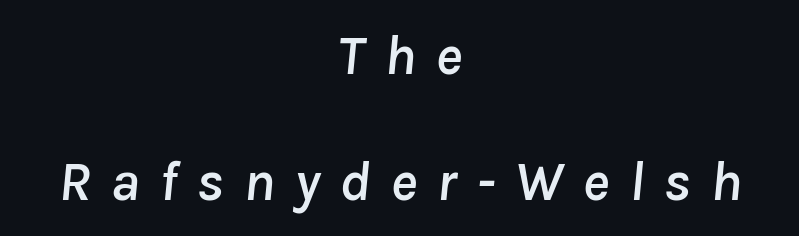
The passage is arranged like a title page — every line centered. The area under the type is left untouched. This sample trades compactness for vertical openness between lines. Varying glyph widths throughout — classic text-font behaviour.
